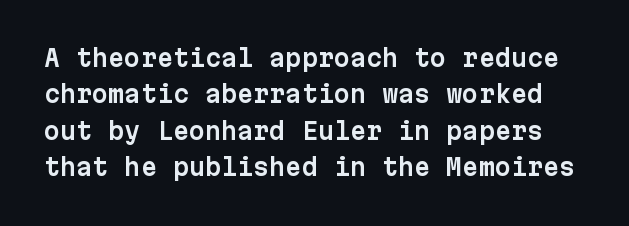
The image shows 23 px text type, upright; set normal line spacing (1.58x), normal letter spacing, not underlined.
